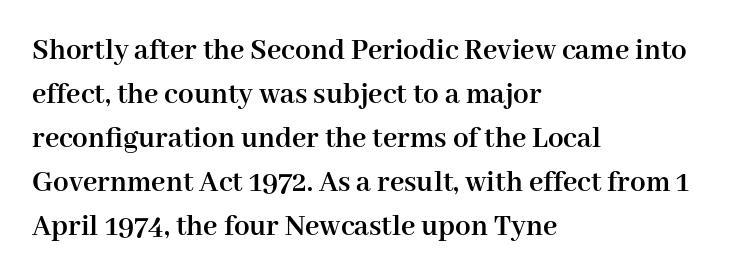
Typesetter's note: full bold, strokes at maximum text heaviness. Compared with a centered layout, this one pins lines to the left instead. Think of a printed novel: that variable character pitch is what you see here. The letters stand straight up with perfectly vertical stems. Each word holds together tightly as a unit, with standard inter-letter gaps. Clear beneath every line of the passage.
